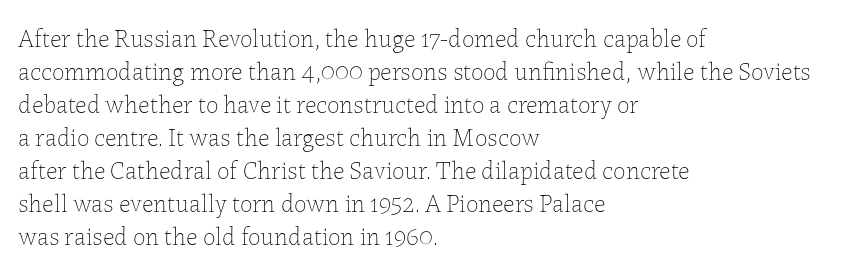
{"italic": "no", "bold": "no", "underline": "no", "align": "left", "line_spacing": "normal", "line_spacing_ratio": 1.32, "letter_spacing": "normal", "letter_spacing_em": 0.0, "glyph_px": 25}
